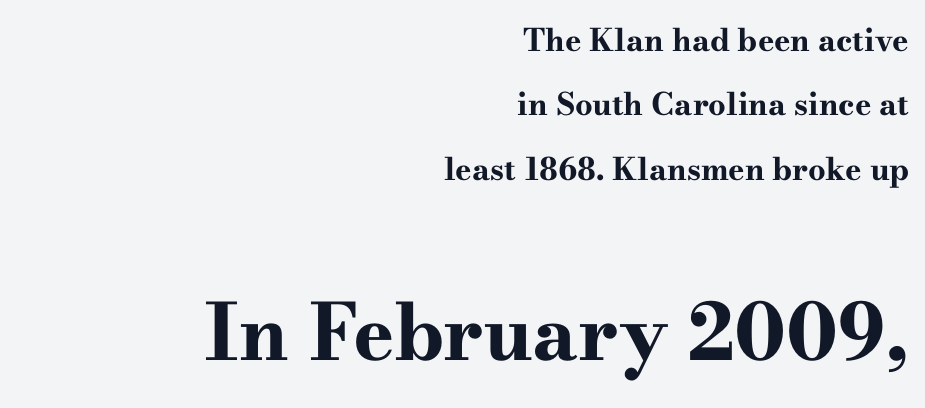
{"serif": "yes", "italic": "no", "bold": "yes", "weight": "bold", "width": "wide", "stroke_contrast": "high", "x_height": "small", "monospaced": "no", "underline": "no", "align": "right", "line_spacing": "loose", "line_spacing_ratio": 2.08, "letter_spacing": "normal", "letter_spacing_em": 0.0, "larger_block": "second", "size_ratio": 2.52, "glyph_px": 78}
